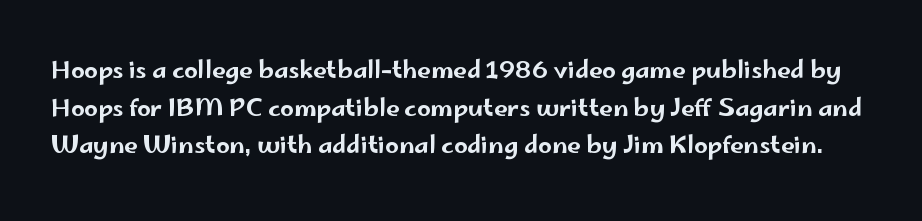
Q: Is the text italic (slanted)? A: No, it is upright.
Q: Is the text underlined? A: No.
Q: Is the spacing between letters normal or unusually wide? A: Normal.
Q: Is the spacing between lines tight, normal or loose? A: Normal.
